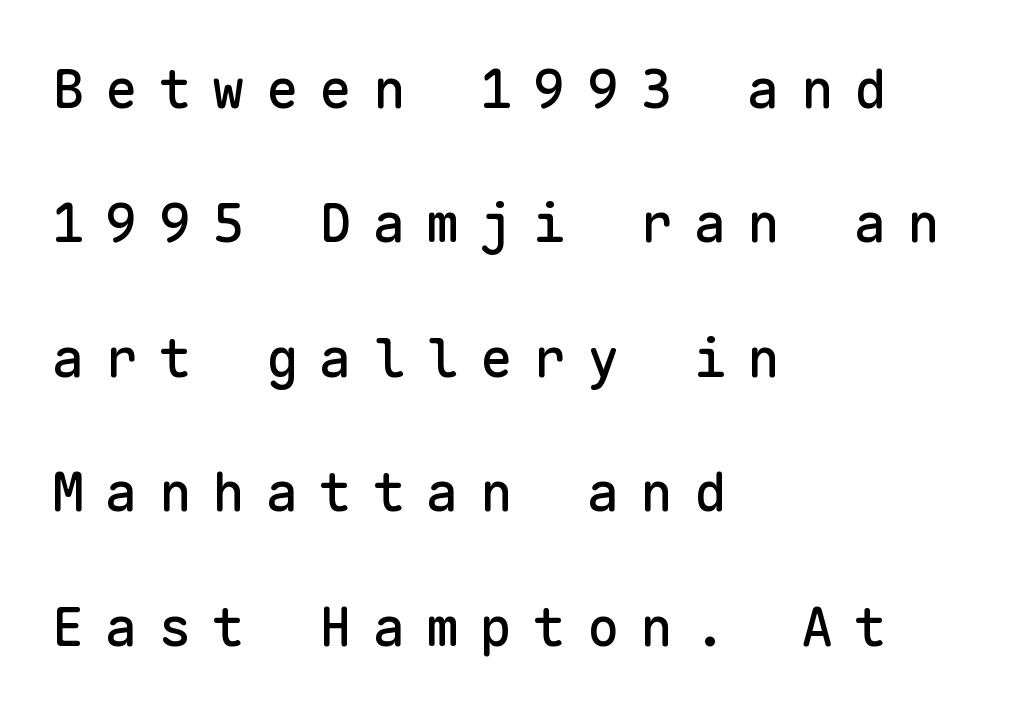
Q: Is the text italic (slanted)? A: No, it is upright.
Q: Is the typeface a serif or a sans-serif typeface? A: Sans-serif.
Q: Is the text underlined? A: No.
Q: How is the paragraph aligned? A: Left-aligned.
Q: Is the spacing between letters normal or unusually wide? A: Unusually wide.
Q: Is the spacing between lines tight, normal or loose? A: Loose.
Q: Width (condensed, normal, or wide)? A: Normal.
Q: Stroke contrast? A: Low.
Q: x-height? A: Medium.
Q: Monospaced? A: Yes.
